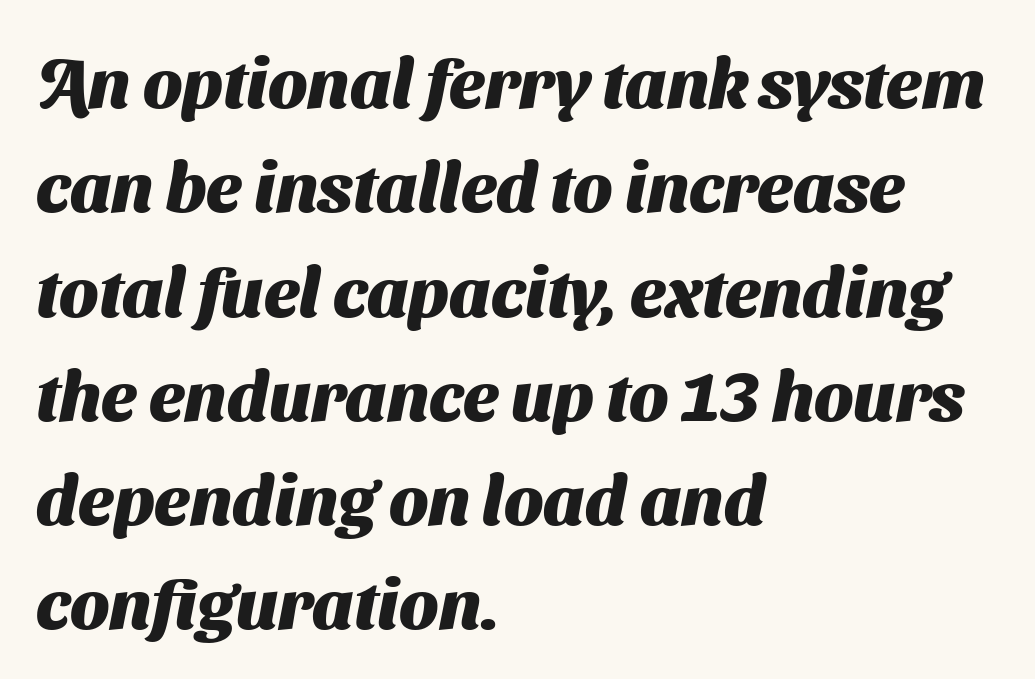
Q: Is the text bold? A: Yes.
Q: Is the typeface a serif or a sans-serif typeface? A: Sans-serif.
Q: Is the text underlined? A: No.
Q: How is the paragraph aligned? A: Left-aligned.
Q: Is the spacing between letters normal or unusually wide? A: Normal.
Q: Is the spacing between lines tight, normal or loose? A: Normal.
Q: Width (condensed, normal, or wide)? A: Normal.
Q: Stroke contrast? A: Medium.
Q: x-height? A: Medium.
Q: Monospaced? A: No.
